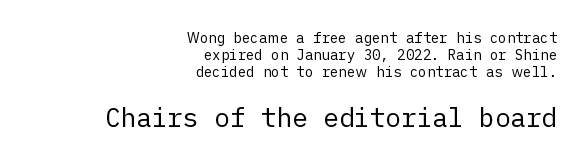
{"italic": "no", "bold": "no", "underline": "no", "align": "right", "line_spacing_ratio": 1.21, "letter_spacing": "normal", "letter_spacing_em": 0.0, "larger_block": "second", "size_ratio": 1.86, "glyph_px": 26}
